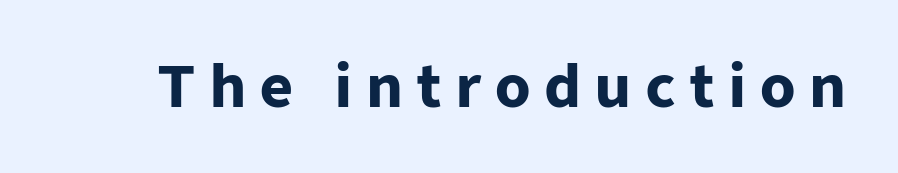
{"serif": "no", "italic": "no", "bold": "yes", "weight": "heavy", "width": "normal", "stroke_contrast": "low", "x_height": "medium", "monospaced": "no", "underline": "no", "letter_spacing": "wide", "letter_spacing_em": 0.23, "glyph_px": 57}
